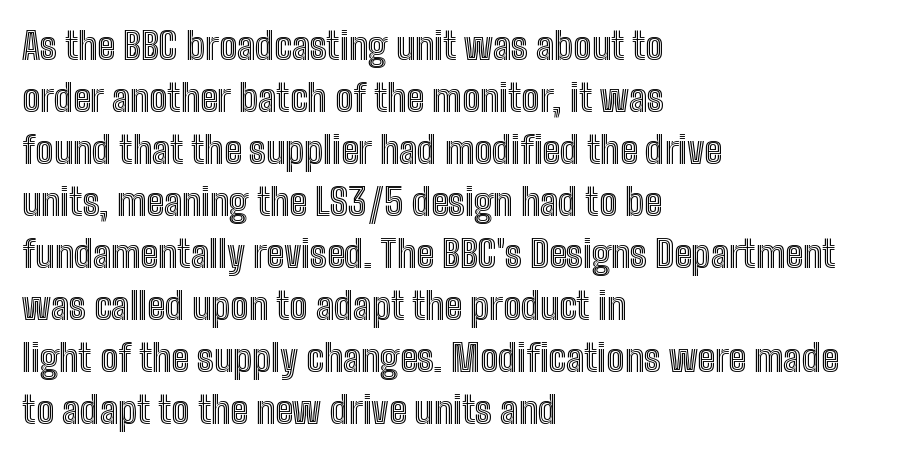
{"italic": "no", "width": "condensed", "x_height": "medium", "monospaced": "no", "underline": "no", "align": "left", "line_spacing": "normal", "line_spacing_ratio": 1.37, "letter_spacing": "normal", "letter_spacing_em": 0.0, "glyph_px": 38}
